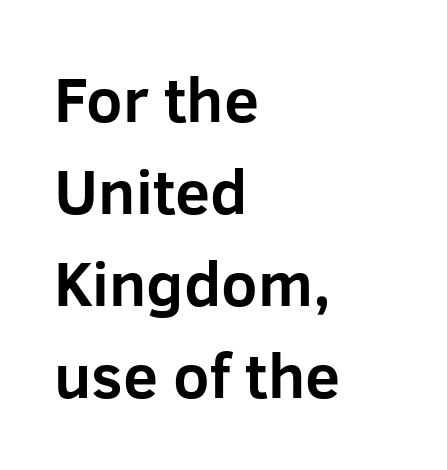
{"serif": "no", "italic": "no", "bold": "yes", "weight": "bold", "width": "normal", "stroke_contrast": "low", "x_height": "medium", "monospaced": "no", "underline": "no", "align": "left", "line_spacing": "normal", "line_spacing_ratio": 1.46, "letter_spacing": "normal", "letter_spacing_em": 0.0, "glyph_px": 63}
